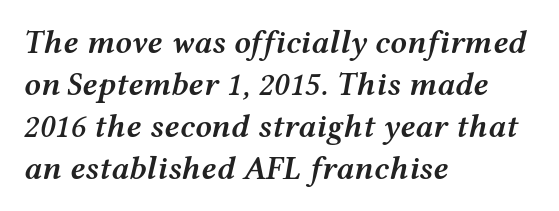
{"italic": "yes", "lean": "right", "slant_degrees": 12, "bold": "semi", "weight": "semibold", "width": "wide", "stroke_contrast": "medium", "x_height": "medium", "monospaced": "no", "underline": "no", "align": "left", "line_spacing": "normal", "line_spacing_ratio": 1.27, "letter_spacing": "normal", "letter_spacing_em": 0.0, "glyph_px": 33}
